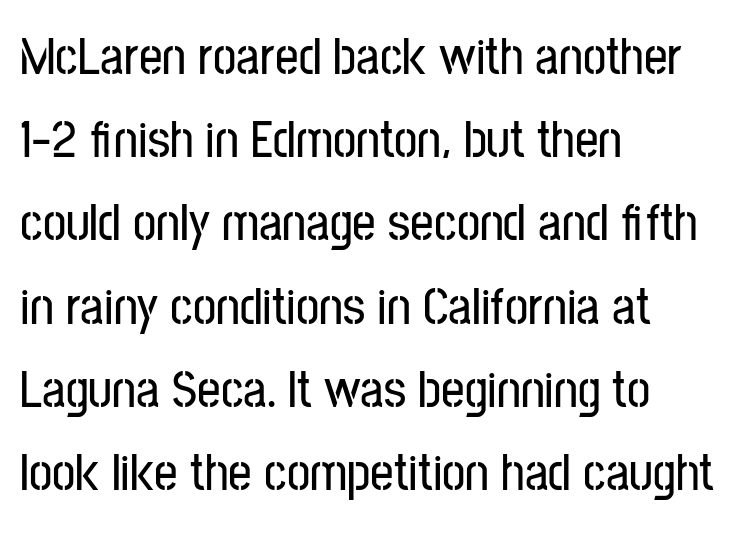
Check where the strokes stop: nothing finishes them off — pure sans. A typesetter would call this proportional, since set widths differ per character. Tracking here is standard; glyphs follow each other at the usual distance. Visually the block forms a straight wall on the left and a jagged coastline on the right. Evenly set lines give the paragraph a standard silhouette. The area under the type is left untouched.
